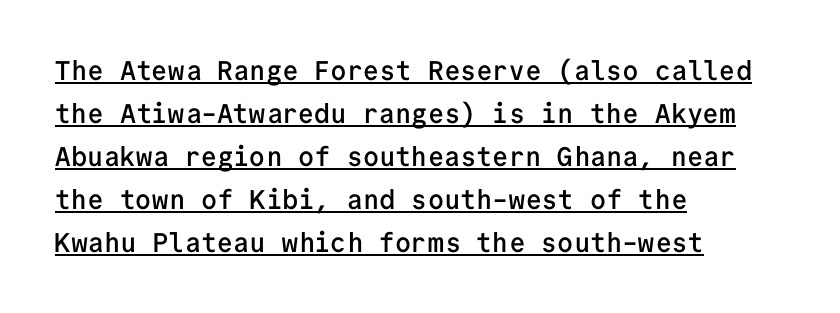
The rendering uses a moderate line-height, typical for paragraphs. This is roman type, the default non-slanted kind. The sample has been set in demibold, a notch under bold. Left-aligned paragraph, ragged on the right. Characters follow at the spacing the type designer built in. Does a line run under the words? Yes, clearly.
